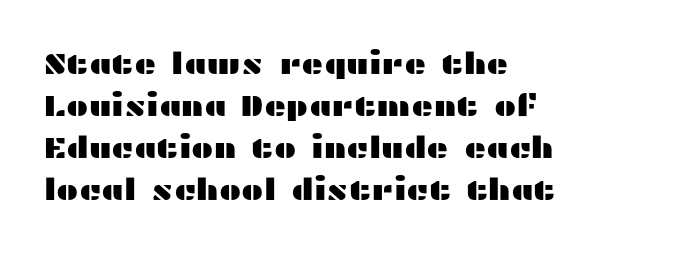
The area under the type is left untouched. Type style note: lacks serifs. A student would call this left alignment; a typographer would say flush left, rag right. The designer left line spacing at the default. These lines are rendered in a variable-pitch font.
